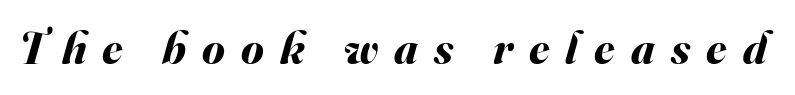
Each glyph is drawn with heavy, bold strokes. Varying glyph widths throughout — classic text-font behaviour. Compared with ordinary roman type, these characters are visibly tilted. In terms of letterspacing, this is a distinctly airy, spread setting. Any mark beneath the type? The region is blank.
